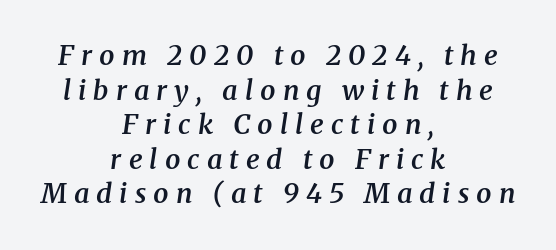
The image shows 27 px text type, italic (leaning right); set centered, normal line spacing (1.28x), unusually wide letter spacing (+0.26 em), not underlined.
